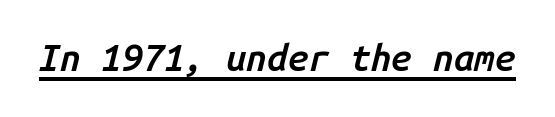
Heft: intermediate — a semibold. The rendering uses the underline text-decoration. Default kerning and tracking; the words read as compact shapes. A typesetter would call this monospace, since all characters share one set width.
